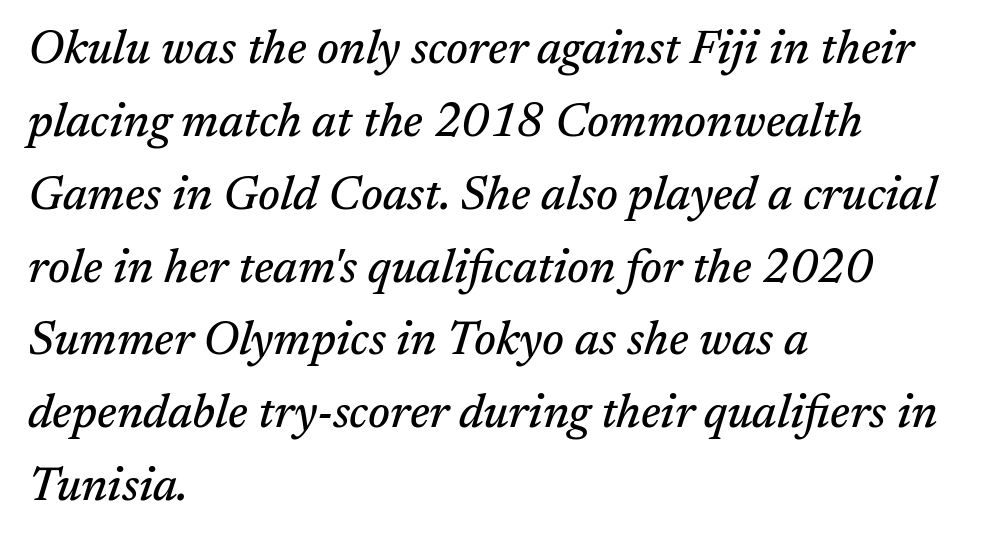
{"serif": "yes", "italic": "yes", "lean": "right", "slant_degrees": 17, "width": "normal", "stroke_contrast": "medium", "x_height": "medium", "monospaced": "no", "underline": "no", "align": "left", "line_spacing": "normal", "line_spacing_ratio": 1.55, "letter_spacing": "normal", "letter_spacing_em": 0.0, "glyph_px": 47}
